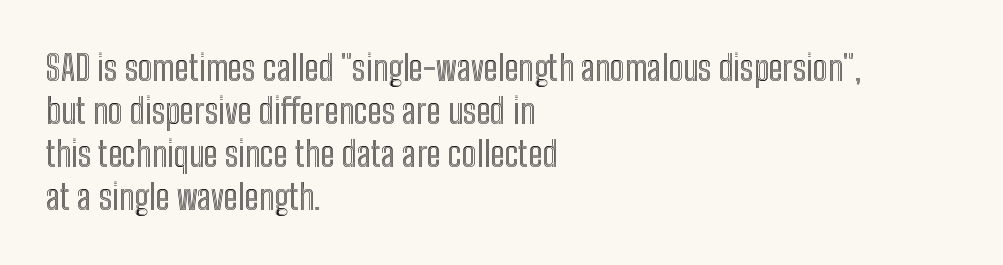
The font's upright variant was chosen for this text. Note the varied advance widths — an 'i' is clearly narrower than an 'm'. Clear beneath every line of the passage. Caption: standard tracking, unaltered. Line beginnings align vertically; line endings do not.
